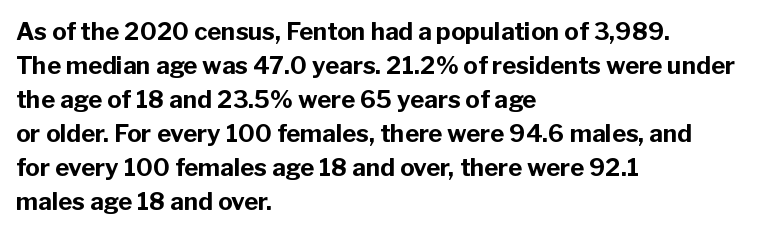
The image shows 24 px bold type, upright; set left-aligned, normal line spacing (1.42x), normal letter spacing, not underlined.
